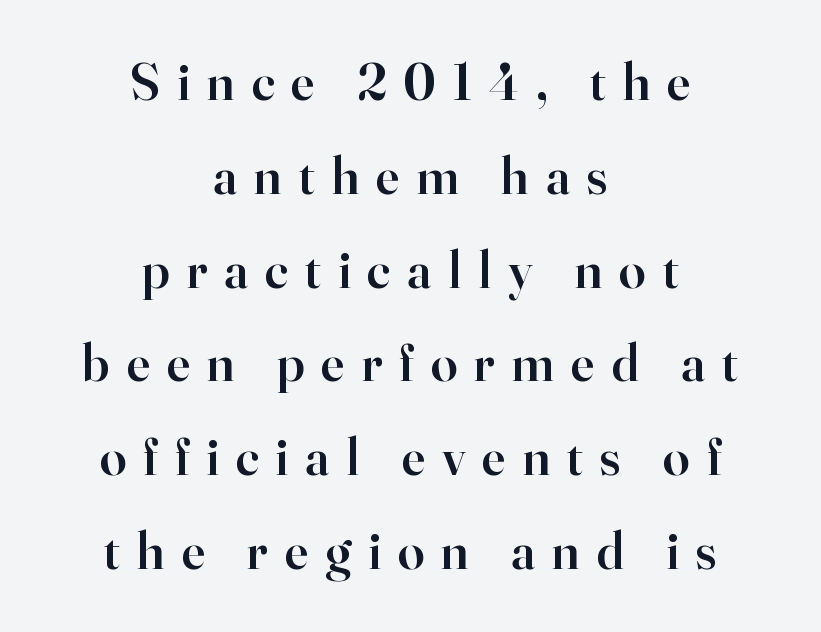
{"serif": "yes", "italic": "no", "bold": "semi", "weight": "semibold", "width": "normal", "stroke_contrast": "high", "x_height": "small", "monospaced": "no", "underline": "no", "align": "center", "line_spacing_ratio": 1.77, "letter_spacing": "wide", "letter_spacing_em": 0.32, "glyph_px": 53}
